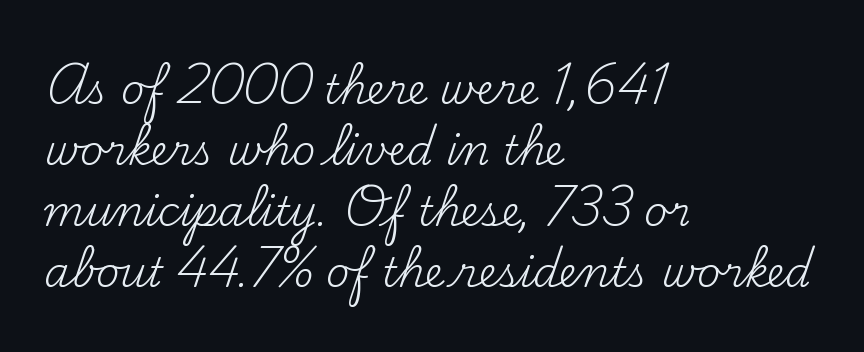
The image shows 41 px regular-weight serif type; set left-aligned, normal line spacing (1.49x), normal letter spacing, not underlined; medium stroke contrast and a small x-height.
